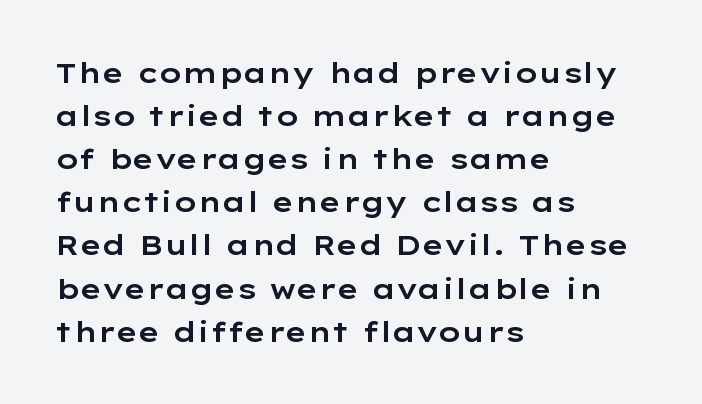
The rendering shows plain stroke endings on the letterforms — a sans-serif design. Rule under the text: the space is simply empty. Words appear dense and cohesive because spacing is normal. Does the lettering tilt? It doesn't — this is upright. How would I describe the line gaps? Plain and ordinary.
